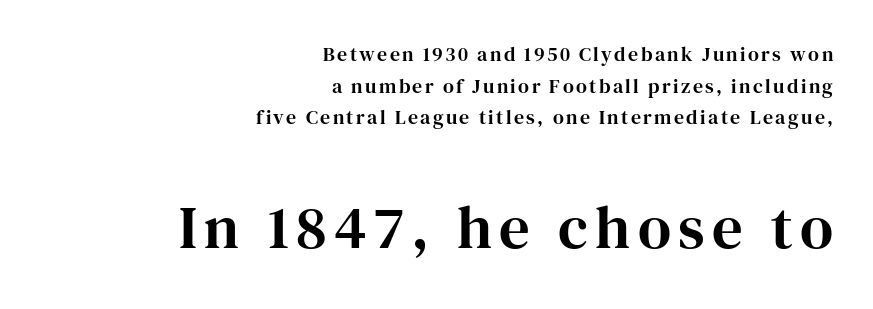
Reading down the block, your eye finds every line finishing at a fixed right position. If you measured baseline to baseline, you'd find a middling distance. Nobody drew a line under any word here. Is this a sans? No — the strokes have serifs.
